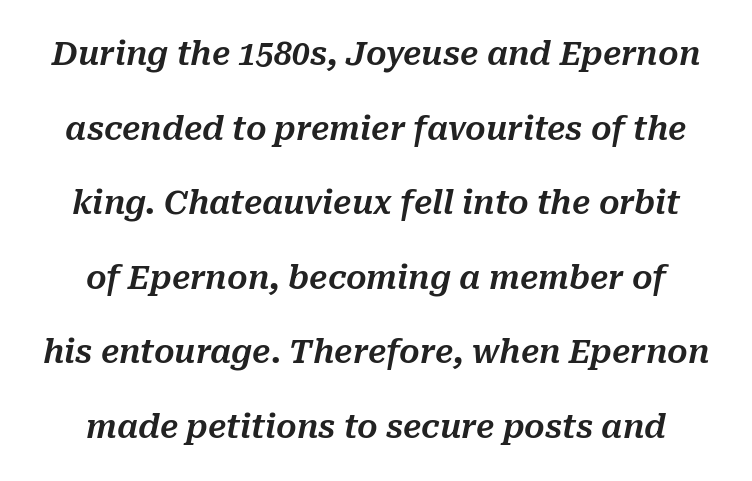
{"italic": "yes", "lean": "right", "slant_degrees": 10, "width": "normal", "stroke_contrast": "medium", "x_height": "medium", "monospaced": "no", "underline": "no", "line_spacing": "loose", "line_spacing_ratio": 2.33, "letter_spacing": "normal", "letter_spacing_em": 0.0, "glyph_px": 32}
